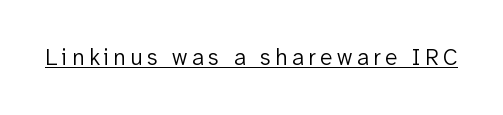
Q: Is the text bold? A: No.
Q: Is the text italic (slanted)? A: No, it is upright.
Q: Is the text underlined? A: Yes.
